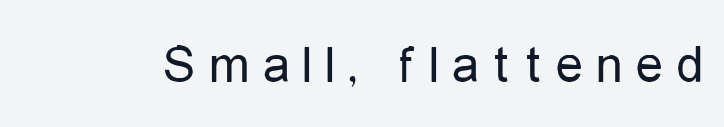
{"serif": "no", "italic": "no", "bold": "no", "weight": "regular", "width": "condensed", "stroke_contrast": "low", "x_height": "medium", "monospaced": "no", "underline": "no", "letter_spacing": "wide", "letter_spacing_em": 0.25, "glyph_px": 54}
